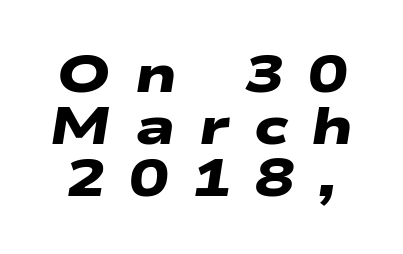
Character widths vary here, with narrow letters taking less room than wide ones. Letters rest on an invisible, unmarked baseline. The block of text is dense from top to bottom, with scant space between rows. Does the weight exceed regular? Yes, all the way to bold.
